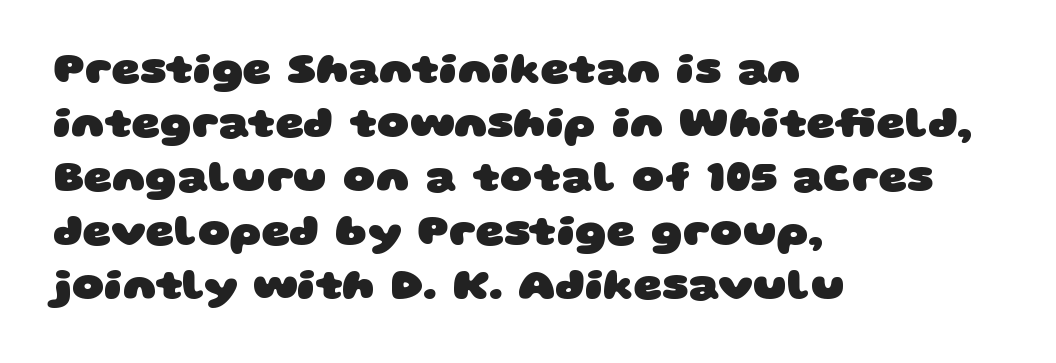
Q: Is the text bold? A: Yes.
Q: Is the typeface a serif or a sans-serif typeface? A: Sans-serif.
Q: Is the text underlined? A: No.
Q: How is the paragraph aligned? A: Left-aligned.
Q: Is the spacing between letters normal or unusually wide? A: Normal.
Q: Width (condensed, normal, or wide)? A: Wide.
Q: Stroke contrast? A: Low.
Q: x-height? A: Large.
Q: Monospaced? A: No.
